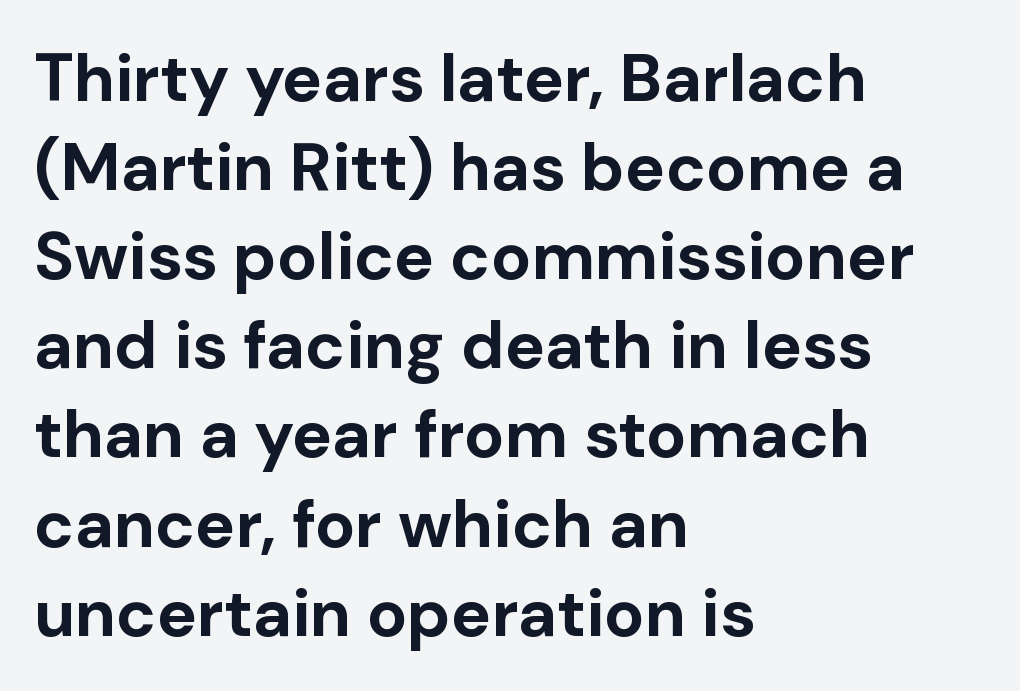
{"serif": "no", "italic": "no", "bold": "yes", "weight": "bold", "width": "normal", "stroke_contrast": "low", "x_height": "medium", "monospaced": "no", "underline": "no", "align": "left", "line_spacing": "normal", "line_spacing_ratio": 1.33, "letter_spacing": "normal", "letter_spacing_em": 0.0, "glyph_px": 67}
